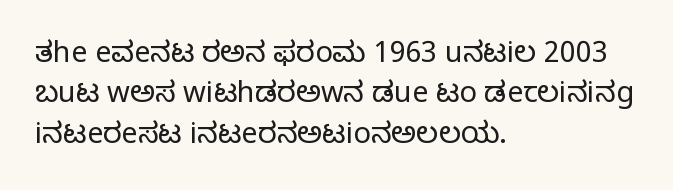
{"serif": "no", "italic": "no", "bold": "no", "weight": "light", "width": "normal", "stroke_contrast": "low", "x_height": "medium", "monospaced": "no", "underline": "no", "align": "left", "line_spacing": "normal", "line_spacing_ratio": 1.39, "letter_spacing": "normal", "letter_spacing_em": 0.0, "glyph_px": 29}
